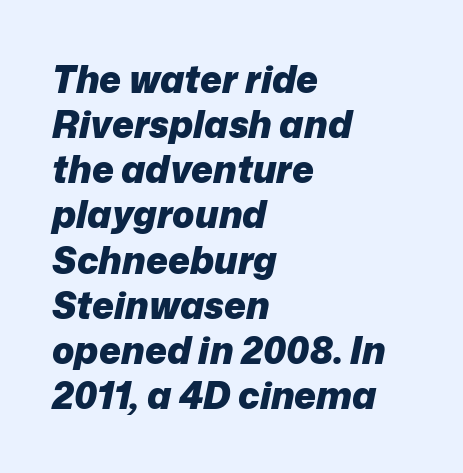
The axis of the letterforms is tilted away from vertical. Lines of text with bare space underneath. Compared with typical body copy, the letter spacing here is the same. The rendering uses natural spacing where letterforms have individual widths. Summary of weight: heavy, a full bold. The text block is weighted toward the left margin, trailing off unevenly rightward.
